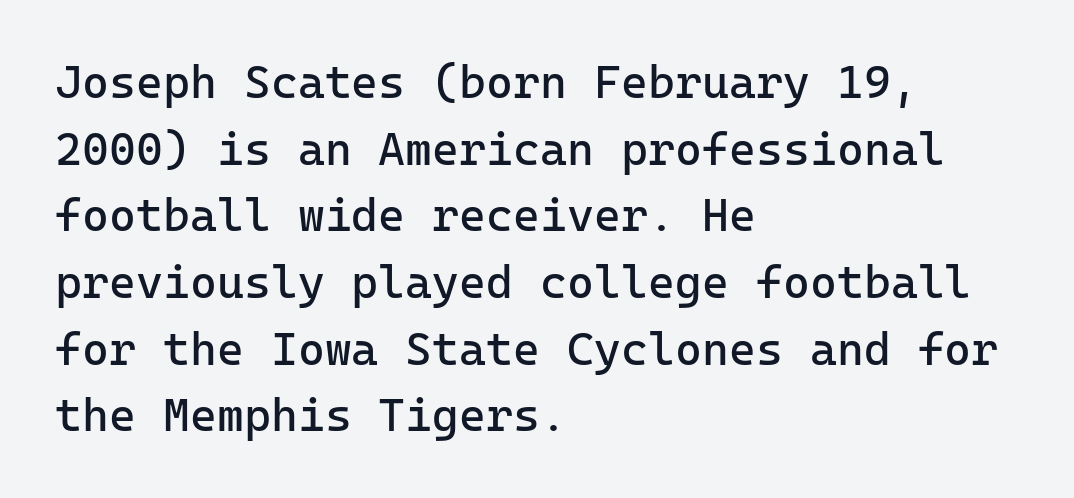
{"serif": "no", "italic": "no", "bold": "no", "weight": "regular", "width": "normal", "stroke_contrast": "low", "x_height": "medium", "underline": "no", "align": "left", "line_spacing": "normal", "line_spacing_ratio": 1.45, "letter_spacing": "normal", "letter_spacing_em": 0.0, "glyph_px": 46}
